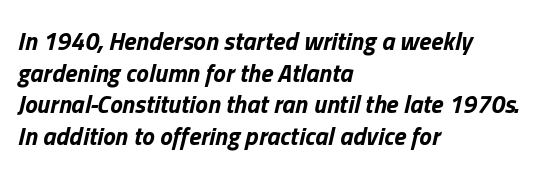
If you drew a ruler down the left edge, every line would touch it. Descender tails drop into unmarked territory. Is there much room between lines? A standard amount, neither cramped nor airy. The line texture is even and compact thanks to regular tracking. It's the slanting kind of type.
